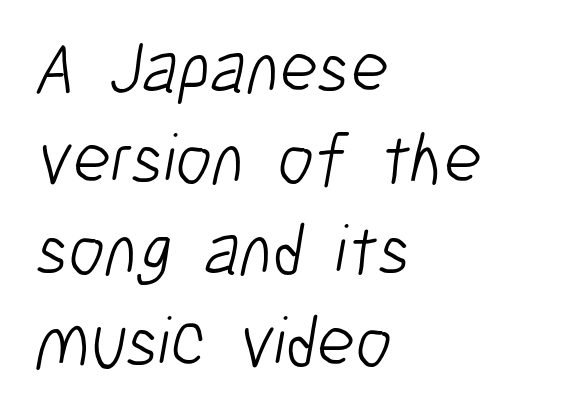
{"serif": "no", "bold": "no", "weight": "light", "width": "condensed", "stroke_contrast": "low", "x_height": "medium", "monospaced": "no", "underline": "no", "align": "left", "line_spacing": "normal", "line_spacing_ratio": 1.25, "letter_spacing": "normal", "letter_spacing_em": 0.0, "glyph_px": 73}
